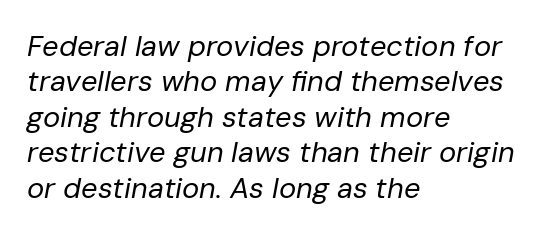
The image shows 29 px regular-weight type, italic (leaning right); set left-aligned, line spacing 1.22x, normal letter spacing, not underlined; low stroke contrast and a medium x-height.
